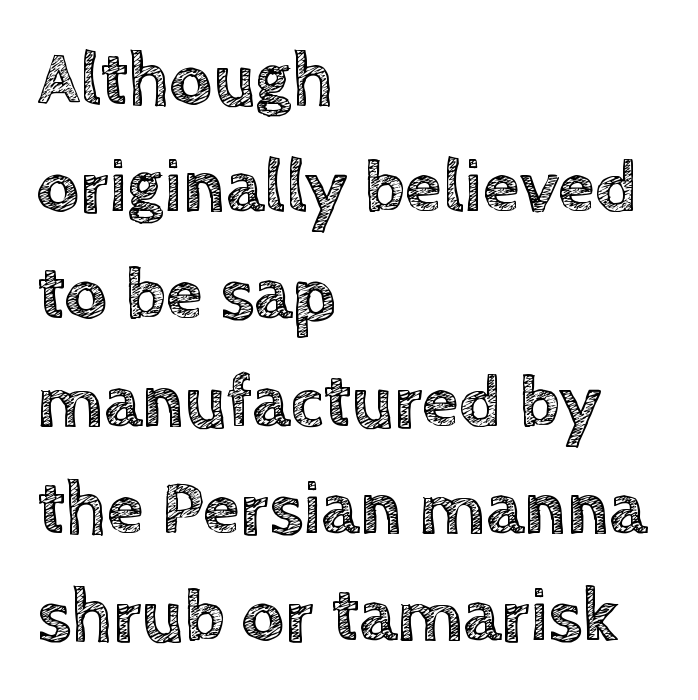
{"italic": "no", "width": "normal", "x_height": "large", "monospaced": "no", "underline": "no", "align": "left", "line_spacing": "normal", "line_spacing_ratio": 1.43, "letter_spacing": "normal", "letter_spacing_em": 0.0, "glyph_px": 75}
